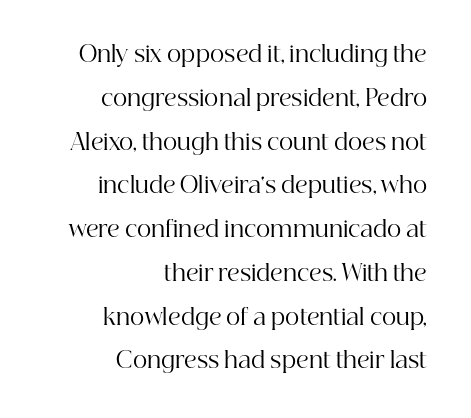
The image shows 22 px text type, upright; set right-aligned, loose line spacing (1.99x), normal letter spacing, not underlined.
